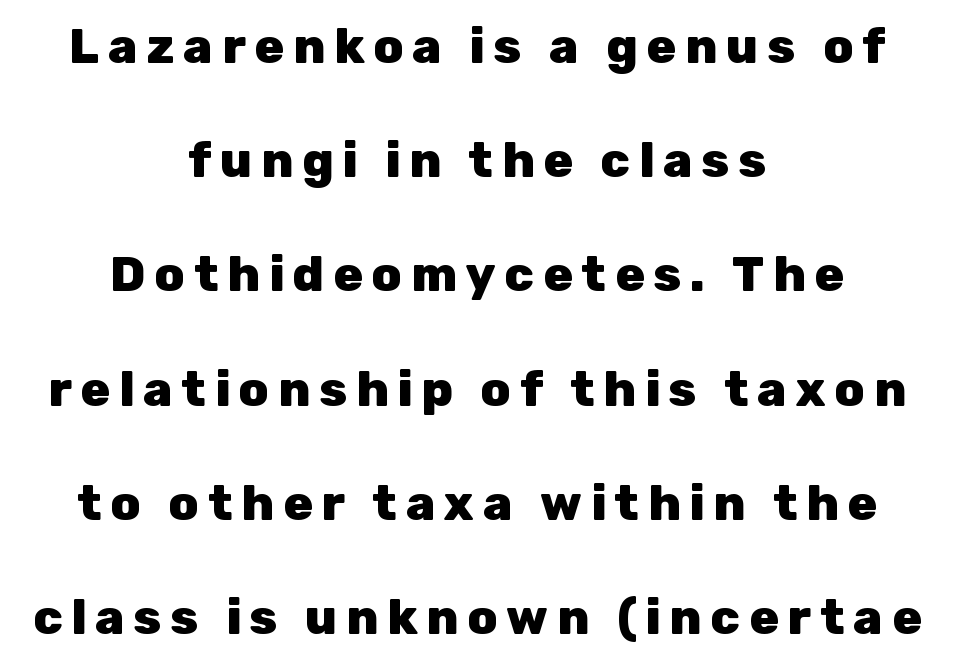
{"serif": "no", "italic": "no", "bold": "yes", "weight": "heavy", "width": "normal", "stroke_contrast": "low", "x_height": "medium", "monospaced": "no", "underline": "no", "align": "center", "line_spacing": "loose", "line_spacing_ratio": 2.33, "glyph_px": 49}
